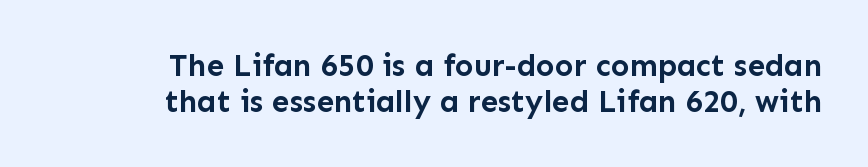
The image shows 31 px semibold sans-serif type, upright; set right-aligned, tight line spacing (1.15x), normal letter spacing, not underlined; low stroke contrast and a medium x-height.
